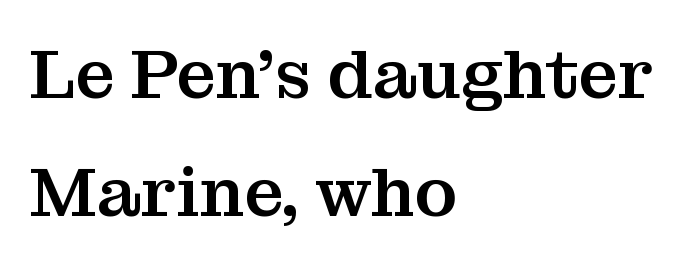
Unmarked baselines from the first word to the last. Is there any slant? The stems are plumb. Think of a printed novel: that variable character pitch is what you see here. The paragraph has a hard left edge and a soft right edge. This sample uses a serif face.
